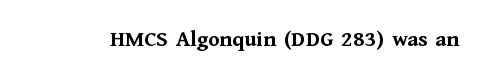
Q: Is the text bold? A: Yes.
Q: Is the text italic (slanted)? A: No, it is upright.
Q: Is the text underlined? A: No.
Q: Is the spacing between letters normal or unusually wide? A: Normal.
